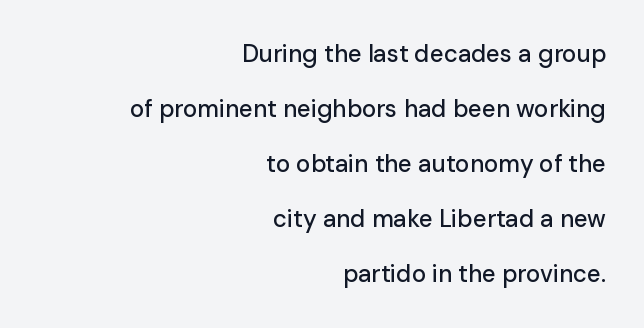
The image shows 24 px text type, upright; set right-aligned, loose line spacing (2.29x), normal letter spacing, not underlined.
